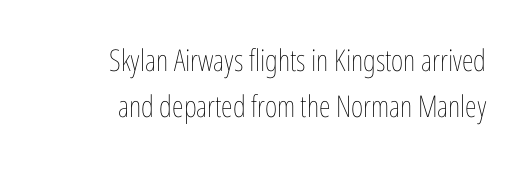
There is no visible air inserted between adjacent glyphs. Descenders hang freely into open space. The rows are spaced the way most documents space them. Weight: in the light-to-regular range. Here the designer chose a conventional face with non-uniform glyph widths. This is the regular roman posture of the typeface.
